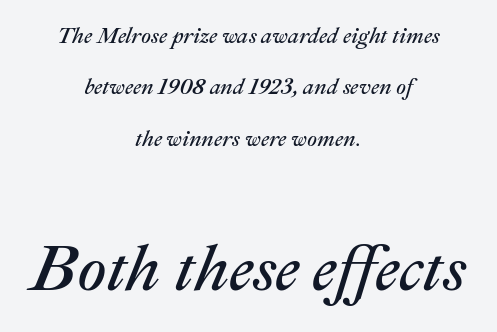
Q: Is the text bold? A: No.
Q: Is the text italic (slanted)? A: Yes, it leans right by about 22 degrees.
Q: Is the text underlined? A: No.
Q: How is the paragraph aligned? A: Centered.
Q: Is the spacing between letters normal or unusually wide? A: Normal.
Q: Is the spacing between lines tight, normal or loose? A: Loose.
Q: Which block of text is set in a larger size, the first (top) or the second (bottom)? A: The second (bottom) one.
Q: Width (condensed, normal, or wide)? A: Normal.
Q: Stroke contrast? A: Medium.
Q: x-height? A: Medium.
Q: Monospaced? A: No.
